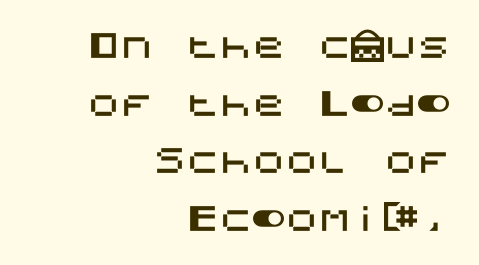
A typesetter would call this zero additional tracking. Every stem runs plumb, perpendicular to the baseline. Examine the stroke ends and you'll find no serifs. Has an underline been added? It has not.
